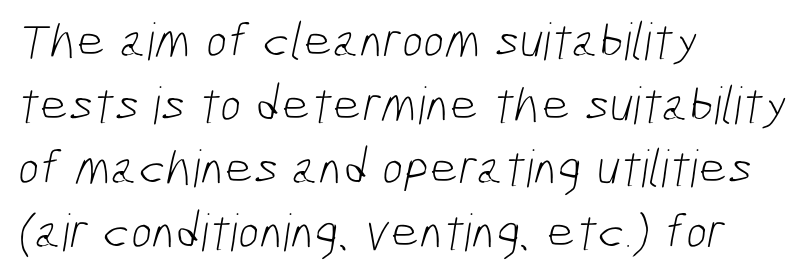
These lines are composed in type without serifs. How would I describe the line gaps? Plain and ordinary. Students, note that the glyphs here touch the page at normal intervals. Teacher's note: observe the even left margin — that is flush-left alignment.
